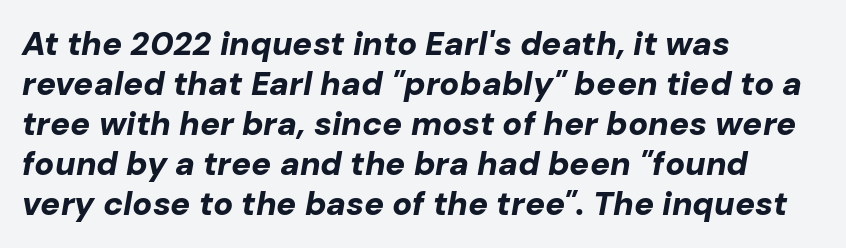
Q: Is the text bold? A: Yes.
Q: Is the text italic (slanted)? A: Yes, it leans right by about 10 degrees.
Q: Is the text underlined? A: No.
Q: How is the paragraph aligned? A: Left-aligned.
Q: Is the spacing between letters normal or unusually wide? A: Normal.
Q: Width (condensed, normal, or wide)? A: Normal.
Q: Stroke contrast? A: Low.
Q: x-height? A: Medium.
Q: Monospaced? A: No.
